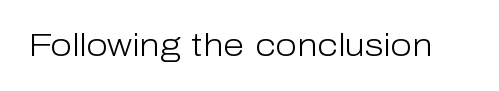
{"serif": "no", "italic": "no", "bold": "no", "weight": "light", "width": "normal", "stroke_contrast": "low", "x_height": "medium", "monospaced": "no", "underline": "no", "letter_spacing": "normal", "letter_spacing_em": 0.0, "glyph_px": 31}
